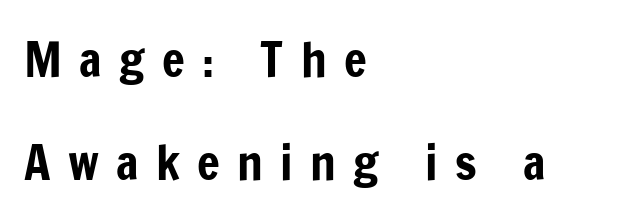
The face used here is a sans, in the tradition of grotesques and geometrics. Does extra space separate the letters? Yes, quite a lot of it. Is this a fixed-width face? No — the glyphs have proportional, varying widths. Unlike italic type, these characters show no tilt at all. Words float on clear page, feet unadorned.
